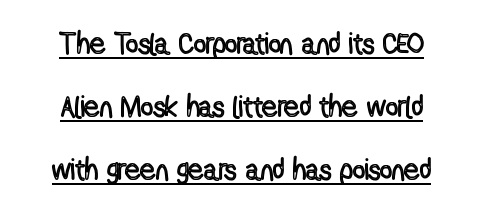
Q: Is the text italic (slanted)? A: No, it is upright.
Q: Is the text underlined? A: Yes.
Q: Is the spacing between letters normal or unusually wide? A: Normal.
Q: Is the spacing between lines tight, normal or loose? A: Loose.
Q: Width (condensed, normal, or wide)? A: Condensed.
Q: x-height? A: Medium.
Q: Monospaced? A: No.
